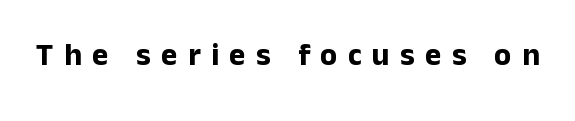
The typography opts for an upright posture over an oblique one. Underlining? Definitely not there. Are there feet on the stems? There aren't — it's a sans. Tracking value appears strongly positive — letters spread wide.
